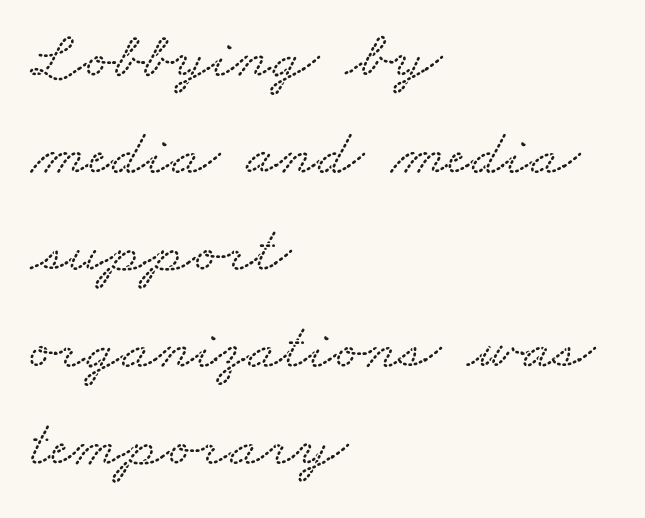
The image shows 66 px wide serif type; set left-aligned, normal line spacing (1.47x), normal letter spacing, not underlined; medium stroke contrast and a small x-height.
